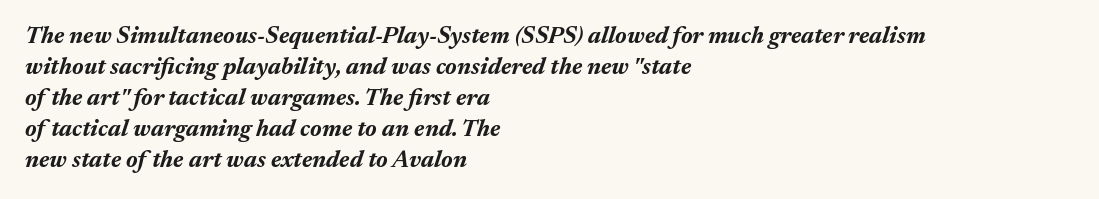
{"italic": "yes", "lean": "right", "slant_degrees": 17, "bold": "yes", "underline": "no", "align": "left", "line_spacing": "normal", "line_spacing_ratio": 1.29, "letter_spacing": "normal", "letter_spacing_em": 0.0, "glyph_px": 24}
